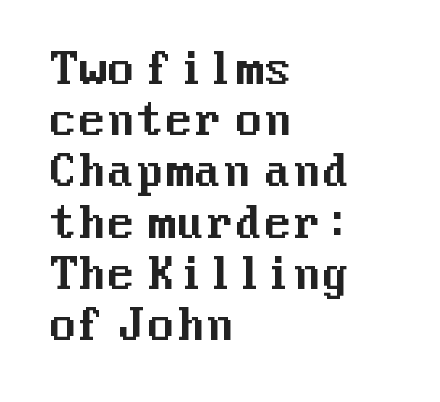
The image shows 42 px sans-serif type, upright; set left-aligned, line spacing 1.22x, normal letter spacing, not underlined; medium stroke contrast and a medium x-height.
